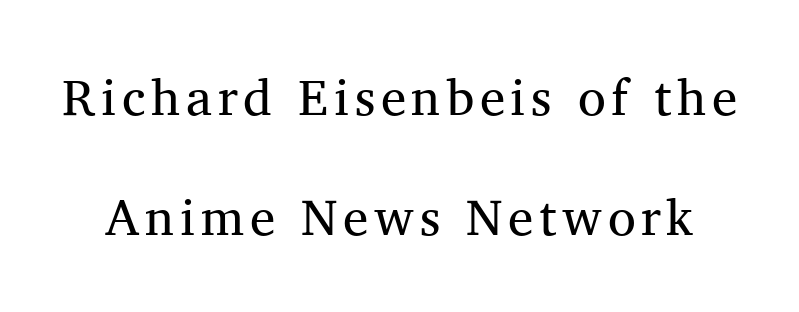
{"serif": "yes", "italic": "no", "bold": "no", "weight": "regular", "width": "normal", "stroke_contrast": "medium", "x_height": "medium", "monospaced": "no", "underline": "no", "line_spacing": "loose", "line_spacing_ratio": 2.36, "glyph_px": 51}
